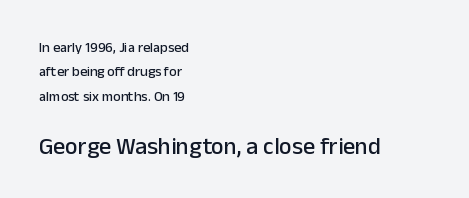
Q: Is the text italic (slanted)? A: No, it is upright.
Q: Is the text underlined? A: No.
Q: How is the paragraph aligned? A: Left-aligned.
Q: Is the spacing between letters normal or unusually wide? A: Normal.
Q: Which block of text is set in a larger size, the first (top) or the second (bottom)? A: The second (bottom) one.
